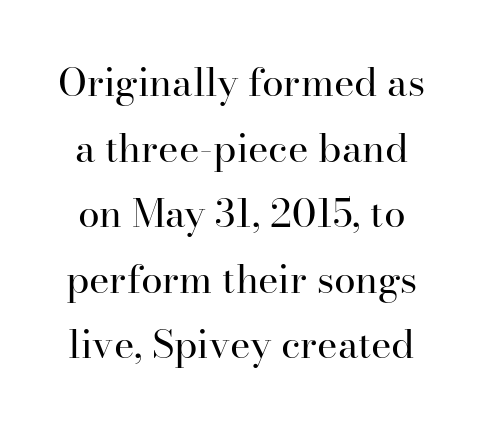
Q: Is the text bold? A: No.
Q: Is the text italic (slanted)? A: No, it is upright.
Q: Is the typeface a serif or a sans-serif typeface? A: Serif.
Q: Is the text underlined? A: No.
Q: Is the spacing between letters normal or unusually wide? A: Normal.
Q: Is the spacing between lines tight, normal or loose? A: Normal.
Q: Width (condensed, normal, or wide)? A: Normal.
Q: Stroke contrast? A: High.
Q: x-height? A: Small.
Q: Monospaced? A: No.
